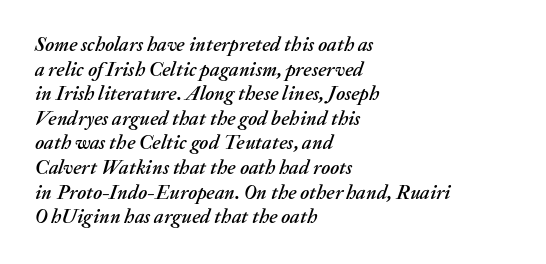
{"italic": "yes", "lean": "right", "slant_degrees": 20, "underline": "no", "align": "left", "line_spacing_ratio": 1.23, "letter_spacing": "normal", "letter_spacing_em": 0.0, "glyph_px": 20}
